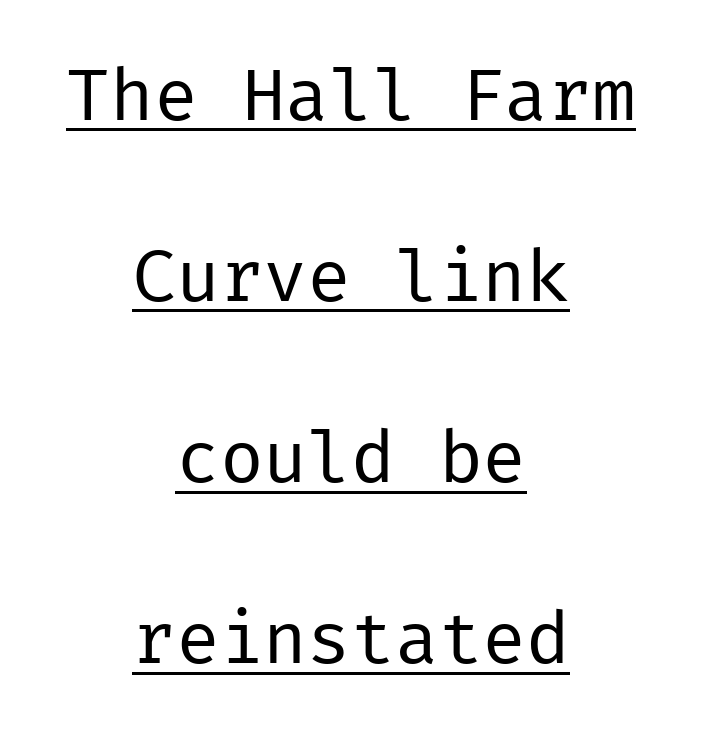
Nothing unusual about the tracking: characters are spaced as the font intends. Italic: no, the glyphs are upright roman. Observe the absence of serifs on each vertical stroke in this sample. Like a heading marked for emphasis, these lines bear an underscore. The block of text is sparse from top to bottom, with ample space between rows. Alignment: centered.
